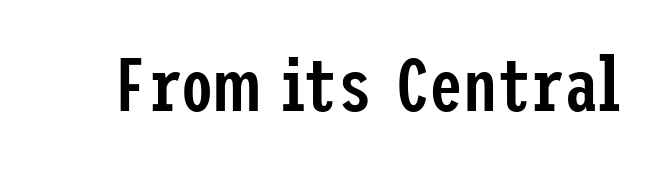
Q: Is the text bold? A: Semi-bold.
Q: Is the text italic (slanted)? A: No, it is upright.
Q: Is the typeface a serif or a sans-serif typeface? A: Sans-serif.
Q: Is the text underlined? A: No.
Q: Is the spacing between letters normal or unusually wide? A: Normal.
Q: Width (condensed, normal, or wide)? A: Condensed.
Q: Stroke contrast? A: Low.
Q: x-height? A: Medium.
